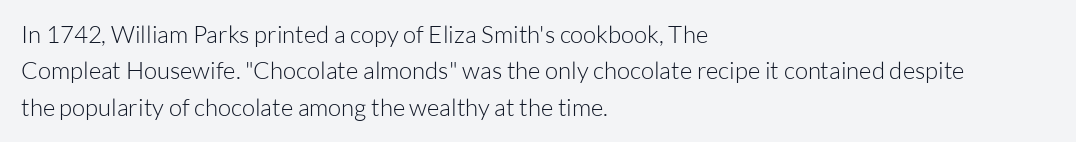
The image shows 24 px text type, upright; set left-aligned, normal line spacing (1.52x), normal letter spacing, not underlined.
